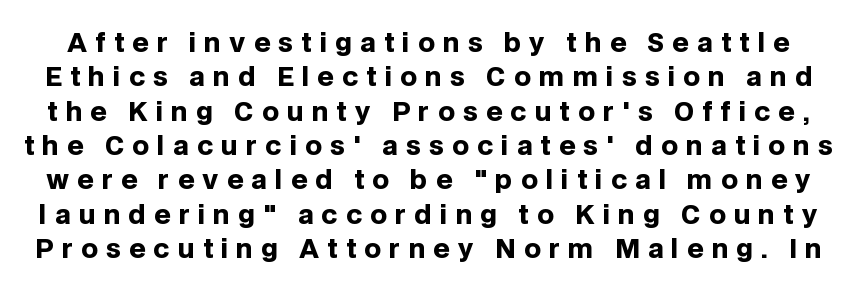
{"italic": "no", "bold": "yes", "underline": "no", "line_spacing": "normal", "line_spacing_ratio": 1.32, "letter_spacing": "wide", "letter_spacing_em": 0.31, "glyph_px": 26}
